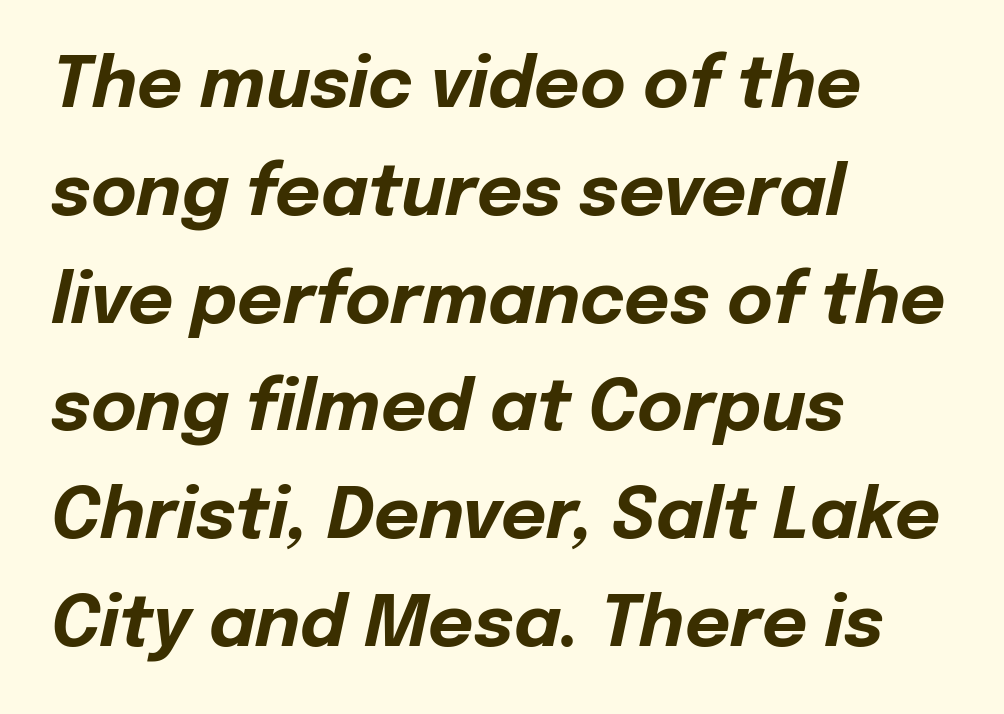
The image shows 70 px bold type, italic (leaning right); set left-aligned, normal line spacing (1.54x), normal letter spacing, not underlined; low stroke contrast and a medium x-height.
